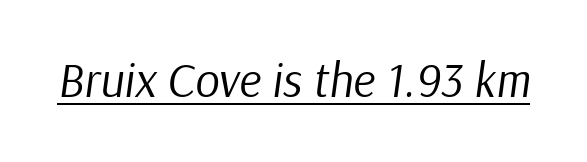
The image shows 48 px regular-weight type, italic (leaning right); set normal letter spacing, underlined; low stroke contrast and a medium x-height.
